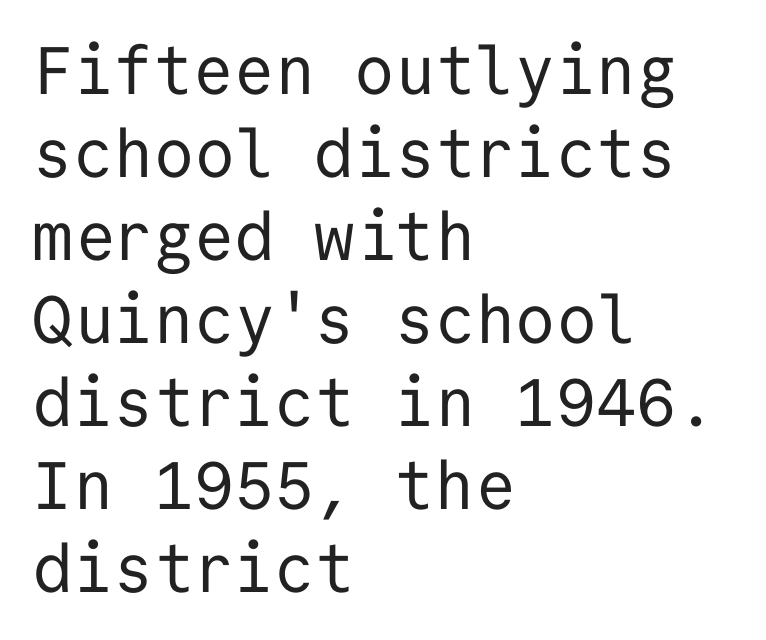
Are there feet on the stems? There aren't — it's a sans. Weight class: somewhere from thin through regular. This sample is left-justified, so line endings fall wherever the words run out. Do the letters lean? They stand straight.
